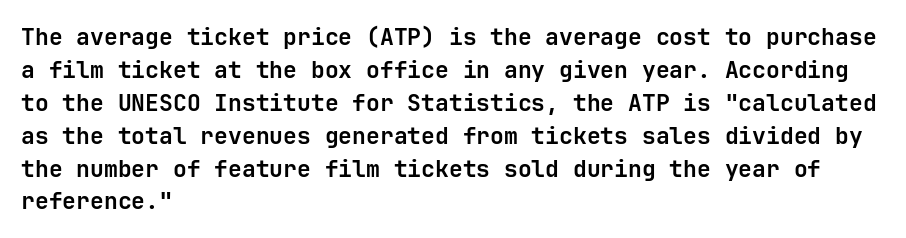
{"italic": "no", "bold": "yes", "underline": "no", "align": "left", "line_spacing": "normal", "line_spacing_ratio": 1.43, "letter_spacing": "normal", "letter_spacing_em": 0.0, "glyph_px": 23}
